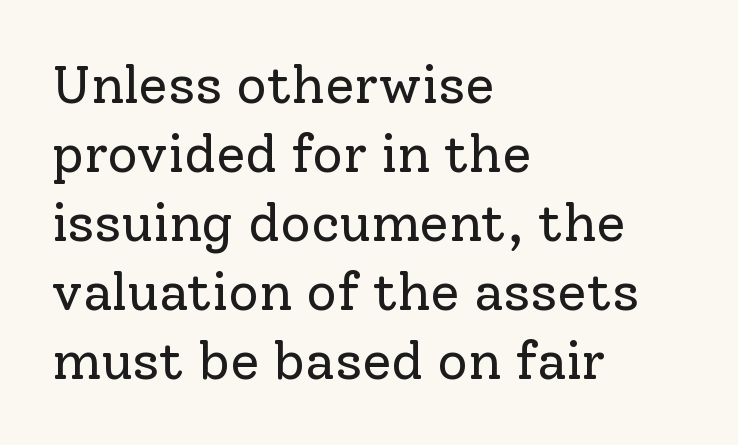
{"serif": "yes", "italic": "no", "bold": "no", "weight": "regular", "width": "normal", "stroke_contrast": "low", "x_height": "medium", "monospaced": "no", "underline": "no", "align": "left", "line_spacing": "normal", "line_spacing_ratio": 1.3, "letter_spacing": "normal", "letter_spacing_em": 0.0, "glyph_px": 53}
